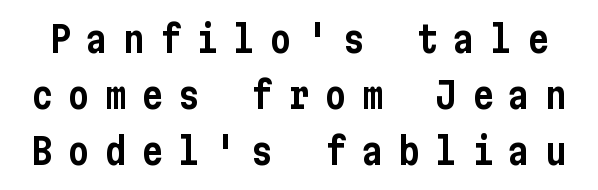
Q: Is the text italic (slanted)? A: No, it is upright.
Q: Is the typeface a serif or a sans-serif typeface? A: Sans-serif.
Q: Is the text underlined? A: No.
Q: Is the spacing between letters normal or unusually wide? A: Unusually wide.
Q: Is the spacing between lines tight, normal or loose? A: Normal.
Q: Width (condensed, normal, or wide)? A: Condensed.
Q: Stroke contrast? A: Low.
Q: x-height? A: Medium.
